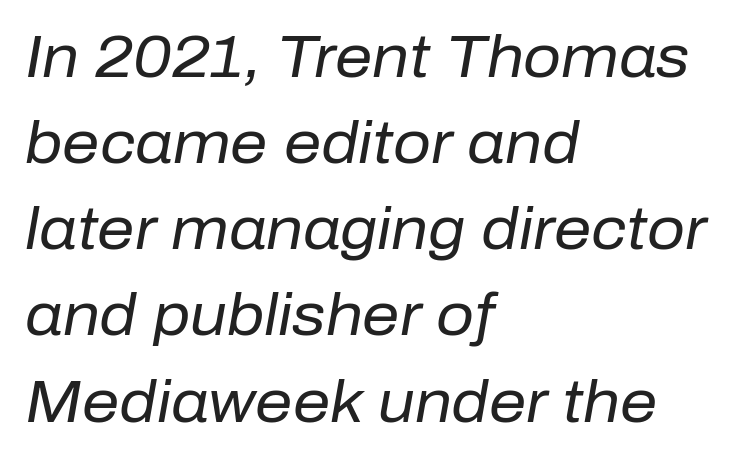
Q: Is the text bold? A: No.
Q: Is the text italic (slanted)? A: Yes, it leans right by about 10 degrees.
Q: Is the text underlined? A: No.
Q: How is the paragraph aligned? A: Left-aligned.
Q: Is the spacing between letters normal or unusually wide? A: Normal.
Q: Is the spacing between lines tight, normal or loose? A: Normal.
Q: Width (condensed, normal, or wide)? A: Normal.
Q: Stroke contrast? A: Low.
Q: x-height? A: Medium.
Q: Monospaced? A: No.
